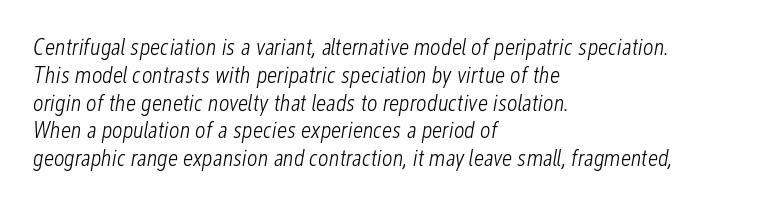
Alignment: flush left. The glyphs are unaccompanied by any horizontal stroke below them. Vertical stems look standard width or narrower in stroke. Quick note: italic. Compared with typical body copy, the letter spacing here is the same.
